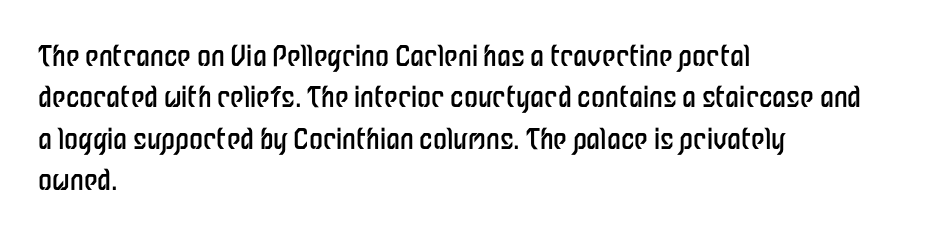
{"serif": "no", "italic": "no", "bold": "no", "weight": "regular", "width": "condensed", "stroke_contrast": "low", "x_height": "medium", "monospaced": "no", "underline": "no", "align": "left", "line_spacing": "normal", "line_spacing_ratio": 1.48, "letter_spacing": "normal", "letter_spacing_em": 0.0, "glyph_px": 28}
